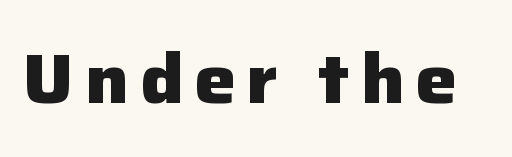
{"serif": "no", "italic": "no", "bold": "yes", "weight": "heavy", "width": "normal", "stroke_contrast": "low", "x_height": "medium", "monospaced": "no", "underline": "no", "glyph_px": 70}
